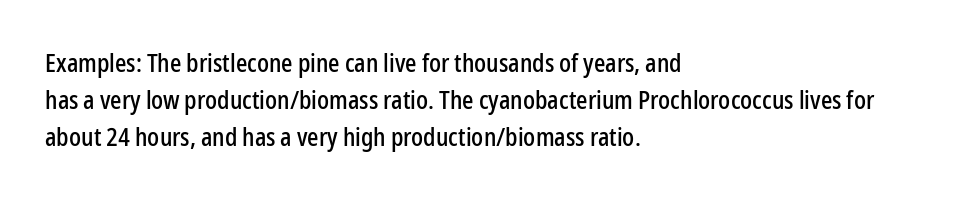
Q: Is the text italic (slanted)? A: No, it is upright.
Q: Is the text underlined? A: No.
Q: How is the paragraph aligned? A: Left-aligned.
Q: Is the spacing between letters normal or unusually wide? A: Normal.
Q: Is the spacing between lines tight, normal or loose? A: Normal.
